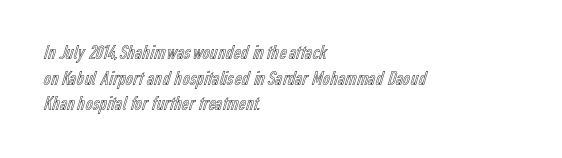
Q: Is the text italic (slanted)? A: Yes.
Q: Is the text underlined? A: No.
Q: How is the paragraph aligned? A: Left-aligned.
Q: Is the spacing between letters normal or unusually wide? A: Normal.
Q: Is the spacing between lines tight, normal or loose? A: Normal.
